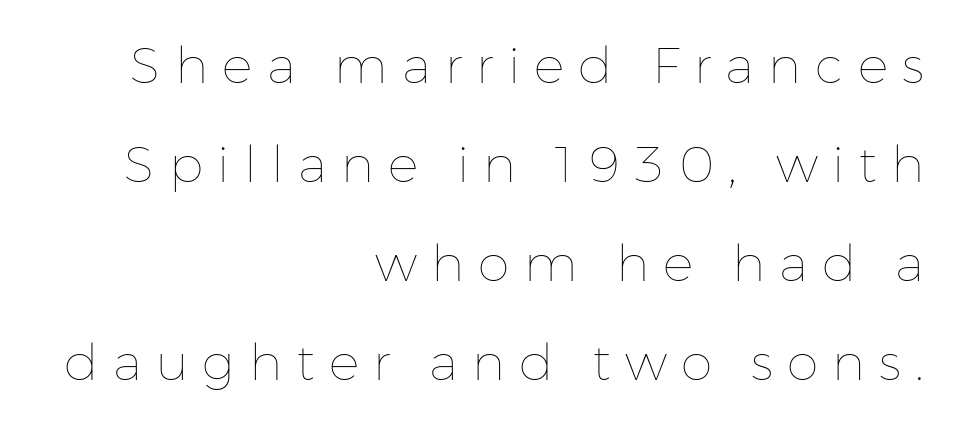
Loose tracking; the words dissolve into strings of separated letters. Style check: upright. A flush-right, rag-left setting is used for this passage. Heft: none added — not bold.
